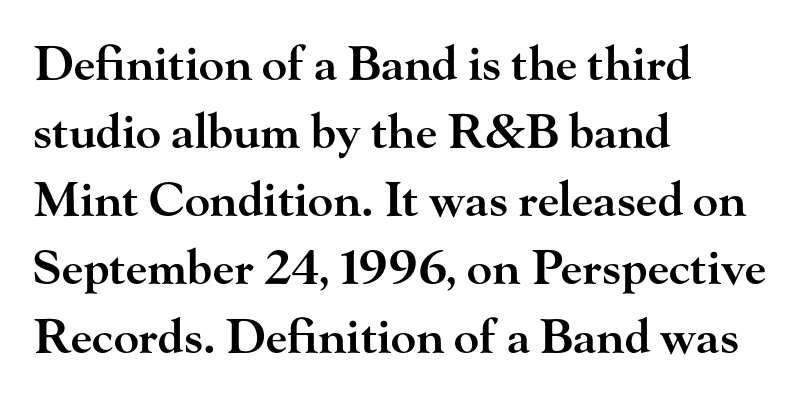
Q: Is the text bold? A: Semi-bold.
Q: Is the text italic (slanted)? A: No, it is upright.
Q: Is the typeface a serif or a sans-serif typeface? A: Serif.
Q: Is the text underlined? A: No.
Q: How is the paragraph aligned? A: Left-aligned.
Q: Is the spacing between letters normal or unusually wide? A: Normal.
Q: Is the spacing between lines tight, normal or loose? A: Normal.
Q: Width (condensed, normal, or wide)? A: Wide.
Q: Stroke contrast? A: High.
Q: x-height? A: Small.
Q: Monospaced? A: No.
